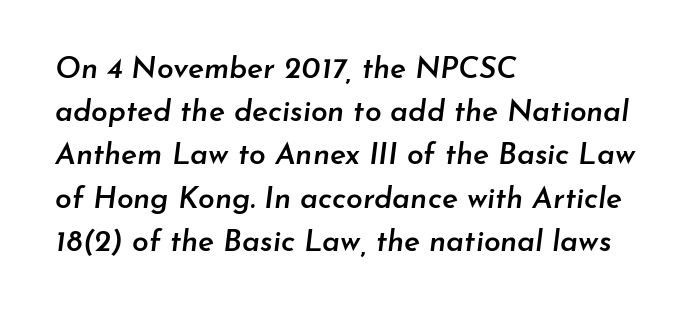
Q: Is the text bold? A: Semi-bold.
Q: Is the text italic (slanted)? A: Yes, it leans right by about 7 degrees.
Q: Is the text underlined? A: No.
Q: How is the paragraph aligned? A: Left-aligned.
Q: Is the spacing between letters normal or unusually wide? A: Normal.
Q: Is the spacing between lines tight, normal or loose? A: Normal.
Q: Width (condensed, normal, or wide)? A: Normal.
Q: Stroke contrast? A: Low.
Q: x-height? A: Small.
Q: Monospaced? A: No.
